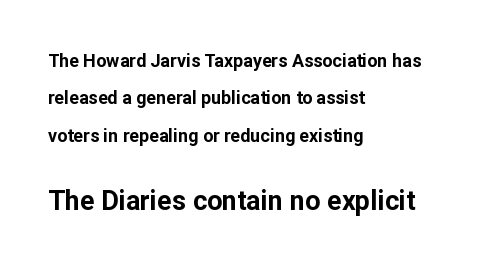
Q: Is the text bold? A: Yes.
Q: Is the text italic (slanted)? A: No, it is upright.
Q: Is the text underlined? A: No.
Q: How is the paragraph aligned? A: Left-aligned.
Q: Is the spacing between letters normal or unusually wide? A: Normal.
Q: Is the spacing between lines tight, normal or loose? A: Loose.
Q: Which block of text is set in a larger size, the first (top) or the second (bottom)? A: The second (bottom) one.
